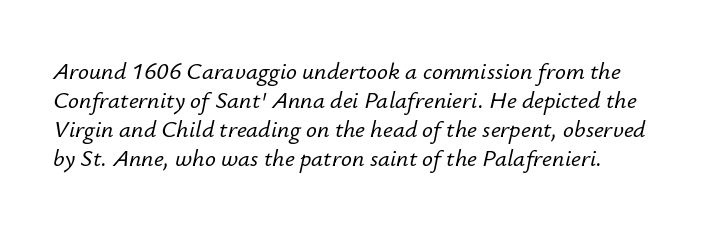
The image shows 24 px text type, italic (leaning right); set line spacing 1.21x, normal letter spacing, not underlined.
